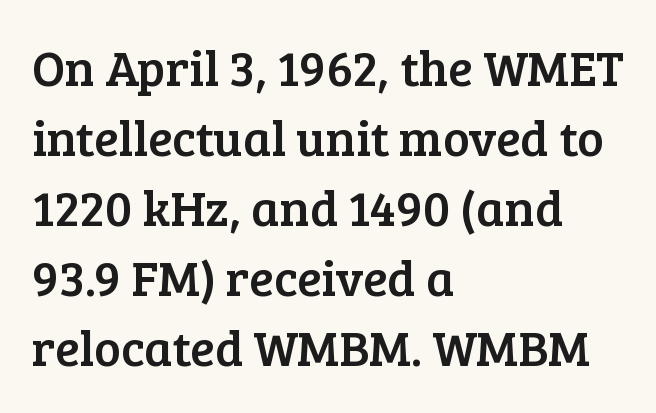
{"serif": "yes", "italic": "no", "width": "normal", "stroke_contrast": "low", "x_height": "medium", "monospaced": "no", "underline": "no", "align": "left", "line_spacing": "normal", "line_spacing_ratio": 1.4, "letter_spacing": "normal", "letter_spacing_em": 0.0, "glyph_px": 50}
